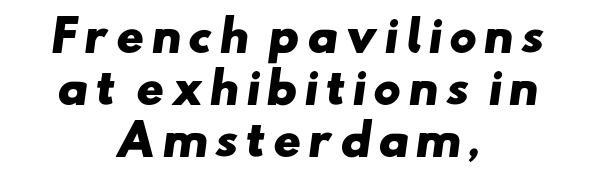
Q: Is the text bold? A: Yes.
Q: Is the typeface a serif or a sans-serif typeface? A: Sans-serif.
Q: Is the text underlined? A: No.
Q: How is the paragraph aligned? A: Centered.
Q: Width (condensed, normal, or wide)? A: Wide.
Q: Stroke contrast? A: Low.
Q: x-height? A: Small.
Q: Monospaced? A: No.
